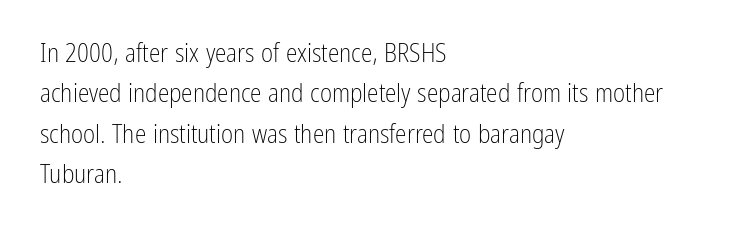
{"italic": "no", "bold": "no", "underline": "no", "align": "left", "line_spacing": "normal", "line_spacing_ratio": 1.55, "letter_spacing": "normal", "letter_spacing_em": 0.0, "glyph_px": 26}
